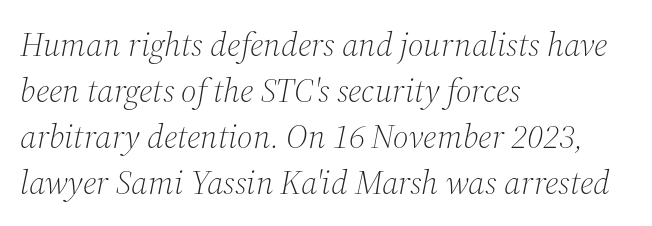
{"serif": "yes", "italic": "yes", "lean": "right", "slant_degrees": 12, "bold": "no", "weight": "light", "width": "normal", "stroke_contrast": "medium", "x_height": "medium", "monospaced": "no", "underline": "no", "align": "left", "line_spacing": "normal", "line_spacing_ratio": 1.35, "letter_spacing": "normal", "letter_spacing_em": 0.0, "glyph_px": 34}
